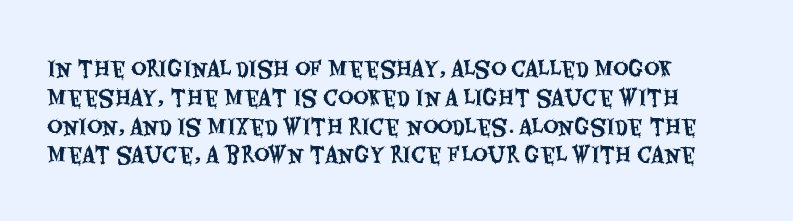
The compositor pushed each line to the left boundary. The strip under each line holds only bare page. When letters stand straight like this, we call the style roman or upright. Letter spacing: default. In terms of leading, this rendering sits right in the middle.
